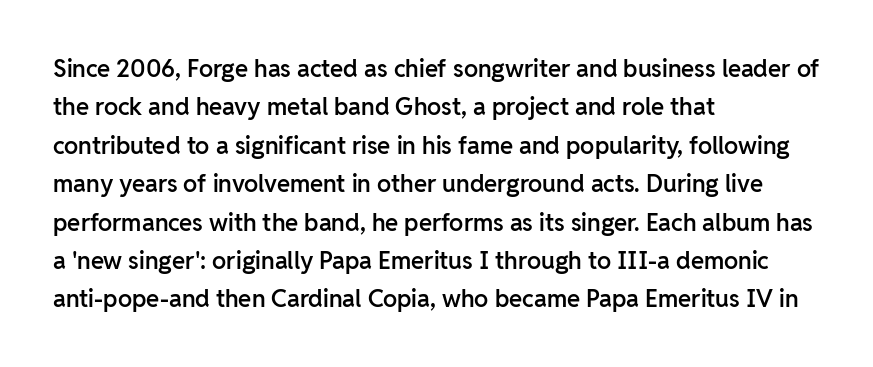
Q: Is the text bold? A: Semi-bold.
Q: Is the text italic (slanted)? A: No, it is upright.
Q: Is the text underlined? A: No.
Q: How is the paragraph aligned? A: Left-aligned.
Q: Is the spacing between letters normal or unusually wide? A: Normal.
Q: Is the spacing between lines tight, normal or loose? A: Normal.
